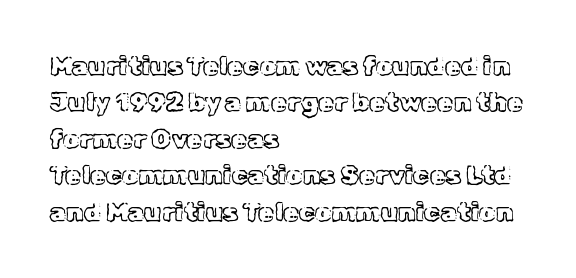
{"italic": "no", "underline": "no", "align": "left", "line_spacing": "normal", "line_spacing_ratio": 1.4, "letter_spacing": "normal", "letter_spacing_em": 0.0, "glyph_px": 26}
